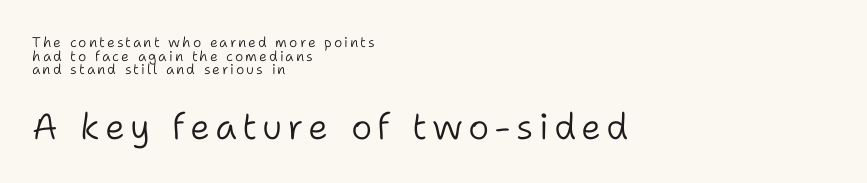
Q: Is the text bold? A: No.
Q: Is the text italic (slanted)? A: No, it is upright.
Q: Is the typeface a serif or a sans-serif typeface? A: Sans-serif.
Q: Is the text underlined? A: No.
Q: How is the paragraph aligned? A: Left-aligned.
Q: Is the spacing between lines tight, normal or loose? A: Tight.
Q: Which block of text is set in a larger size, the first (top) or the second (bottom)? A: The second (bottom) one.
Q: Width (condensed, normal, or wide)? A: Normal.
Q: Stroke contrast? A: Low.
Q: x-height? A: Medium.
Q: Monospaced? A: No.
